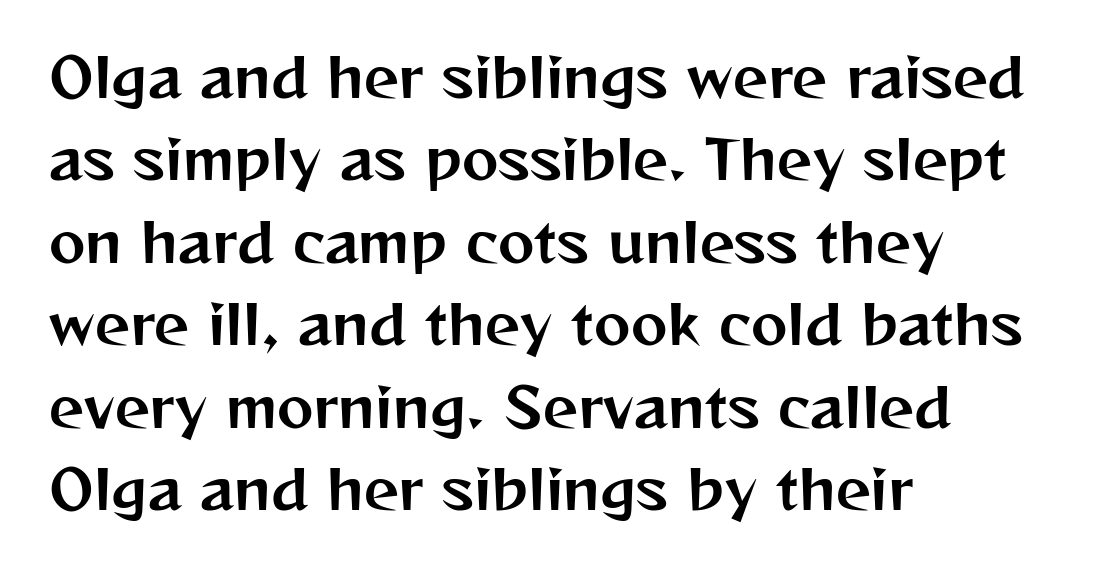
{"serif": "no", "italic": "no", "width": "normal", "stroke_contrast": "medium", "x_height": "medium", "monospaced": "no", "underline": "no", "align": "left", "line_spacing": "normal", "line_spacing_ratio": 1.5, "letter_spacing": "normal", "letter_spacing_em": 0.0, "glyph_px": 55}
